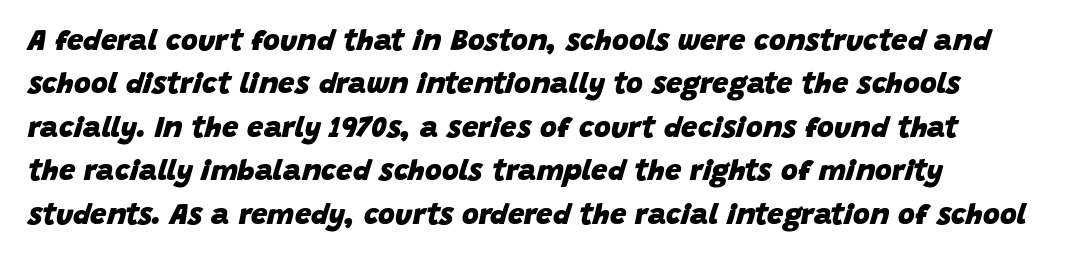
Q: Is the text bold? A: Yes.
Q: Is the text italic (slanted)? A: Yes, it leans right by about 15 degrees.
Q: Is the text underlined? A: No.
Q: Is the spacing between letters normal or unusually wide? A: Normal.
Q: Is the spacing between lines tight, normal or loose? A: Normal.
Q: Width (condensed, normal, or wide)? A: Normal.
Q: Stroke contrast? A: Low.
Q: x-height? A: Large.
Q: Monospaced? A: No.
